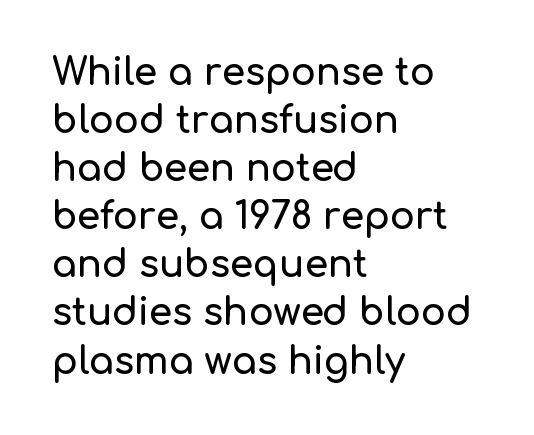
The image shows 37 px sans-serif type, upright; set left-aligned, normal line spacing (1.3x), normal letter spacing, not underlined; low stroke contrast and a medium x-height.
